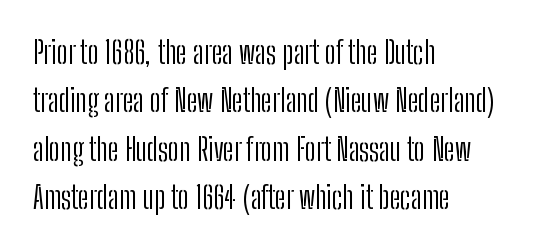
Q: Is the text bold? A: No.
Q: Is the text italic (slanted)? A: No, it is upright.
Q: Is the typeface a serif or a sans-serif typeface? A: Sans-serif.
Q: Is the text underlined? A: No.
Q: How is the paragraph aligned? A: Left-aligned.
Q: Is the spacing between letters normal or unusually wide? A: Normal.
Q: Is the spacing between lines tight, normal or loose? A: Normal.
Q: Width (condensed, normal, or wide)? A: Condensed.
Q: Stroke contrast? A: Low.
Q: x-height? A: Medium.
Q: Monospaced? A: No.
